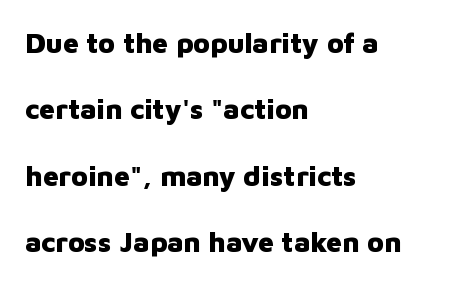
Q: Is the text bold? A: Yes.
Q: Is the text italic (slanted)? A: No, it is upright.
Q: Is the typeface a serif or a sans-serif typeface? A: Sans-serif.
Q: Is the text underlined? A: No.
Q: How is the paragraph aligned? A: Left-aligned.
Q: Is the spacing between letters normal or unusually wide? A: Normal.
Q: Is the spacing between lines tight, normal or loose? A: Loose.
Q: Width (condensed, normal, or wide)? A: Normal.
Q: Stroke contrast? A: Low.
Q: x-height? A: Medium.
Q: Monospaced? A: No.
